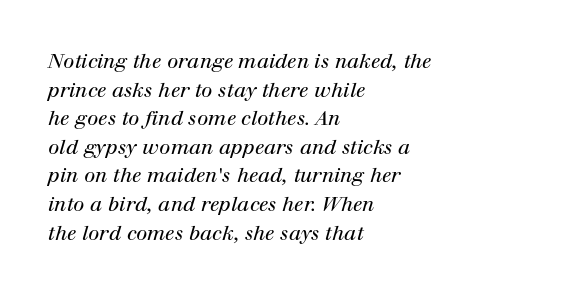
{"italic": "yes", "lean": "right", "slant_degrees": 12, "bold": "no", "underline": "no", "align": "left", "line_spacing": "normal", "line_spacing_ratio": 1.43, "letter_spacing": "normal", "letter_spacing_em": 0.0, "glyph_px": 20}
